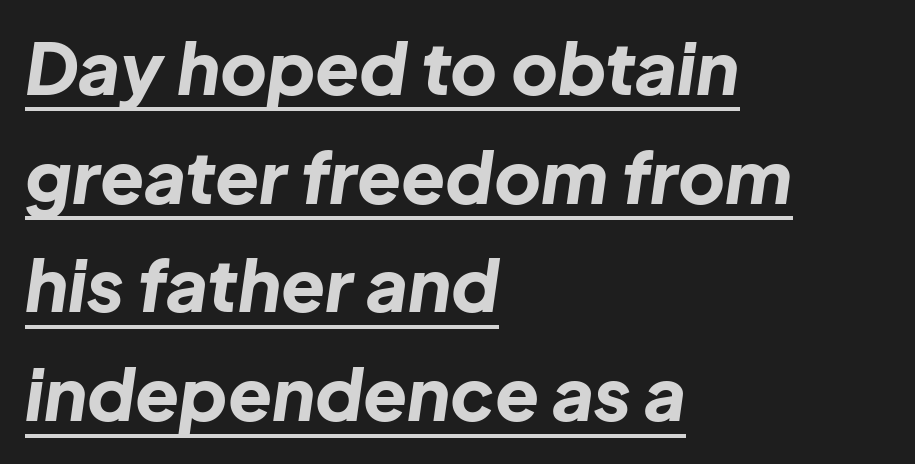
The image shows 72 px bold type, italic (leaning right); set left-aligned, normal line spacing (1.51x), normal letter spacing, underlined; low stroke contrast and a medium x-height.
